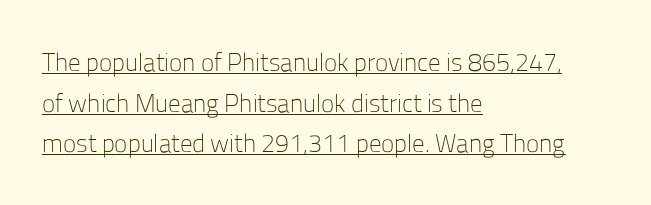
Q: Is the text bold? A: No.
Q: Is the text italic (slanted)? A: No, it is upright.
Q: Is the text underlined? A: Yes.
Q: How is the paragraph aligned? A: Left-aligned.
Q: Is the spacing between letters normal or unusually wide? A: Normal.
Q: Is the spacing between lines tight, normal or loose? A: Normal.
